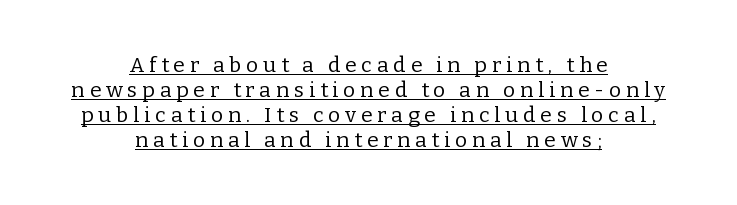
The image shows 21 px text type, upright; set centered, line spacing 1.19x, unusually wide letter spacing (+0.23 em), underlined.
